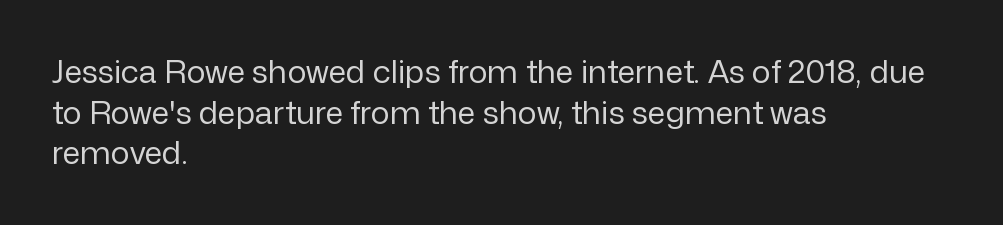
{"serif": "no", "italic": "no", "bold": "no", "weight": "regular", "width": "normal", "stroke_contrast": "low", "x_height": "medium", "monospaced": "no", "underline": "no", "align": "left", "line_spacing": "normal", "line_spacing_ratio": 1.27, "letter_spacing": "normal", "letter_spacing_em": 0.0, "glyph_px": 32}
